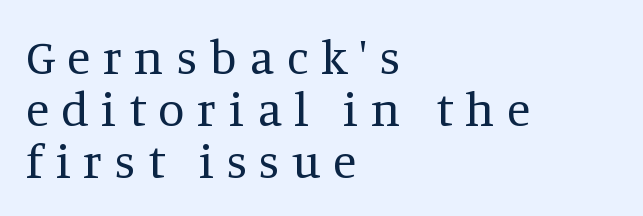
{"serif": "yes", "italic": "no", "bold": "no", "weight": "regular", "width": "normal", "stroke_contrast": "medium", "x_height": "large", "monospaced": "no", "underline": "no", "align": "left", "line_spacing": "tight", "line_spacing_ratio": 1.08, "letter_spacing": "wide", "letter_spacing_em": 0.26, "glyph_px": 48}
